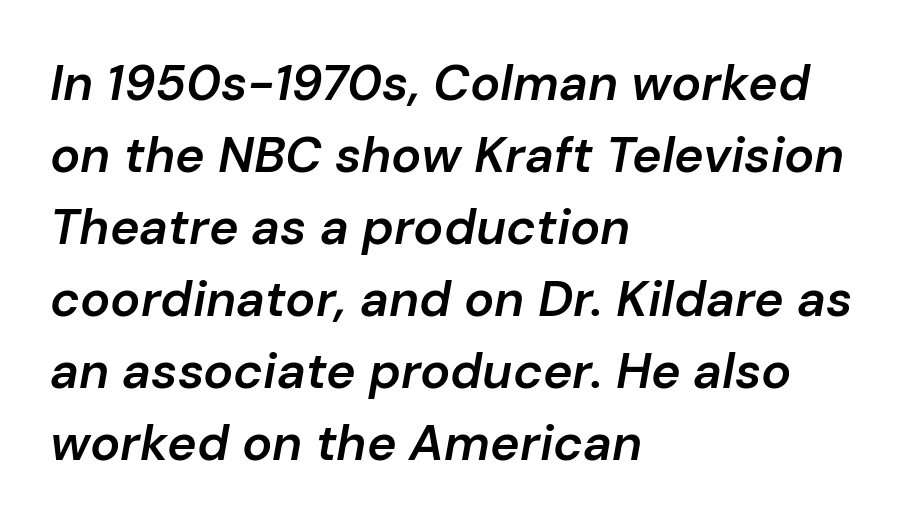
The image shows 50 px semibold type, italic (leaning right); set left-aligned, normal line spacing (1.44x), normal letter spacing, not underlined; low stroke contrast and a medium x-height.
